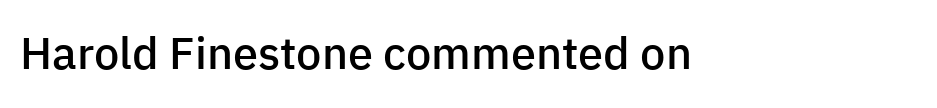
The text block is weighted toward the left margin, trailing off unevenly rightward. Posture: straight, roman, zero tilt. The face used here is a semibold: visibly heavier than regular, lighter than bold. Check where the strokes stop: nothing finishes them off — pure sans. The letterforms sit shoulder to shoulder at normal distance.
